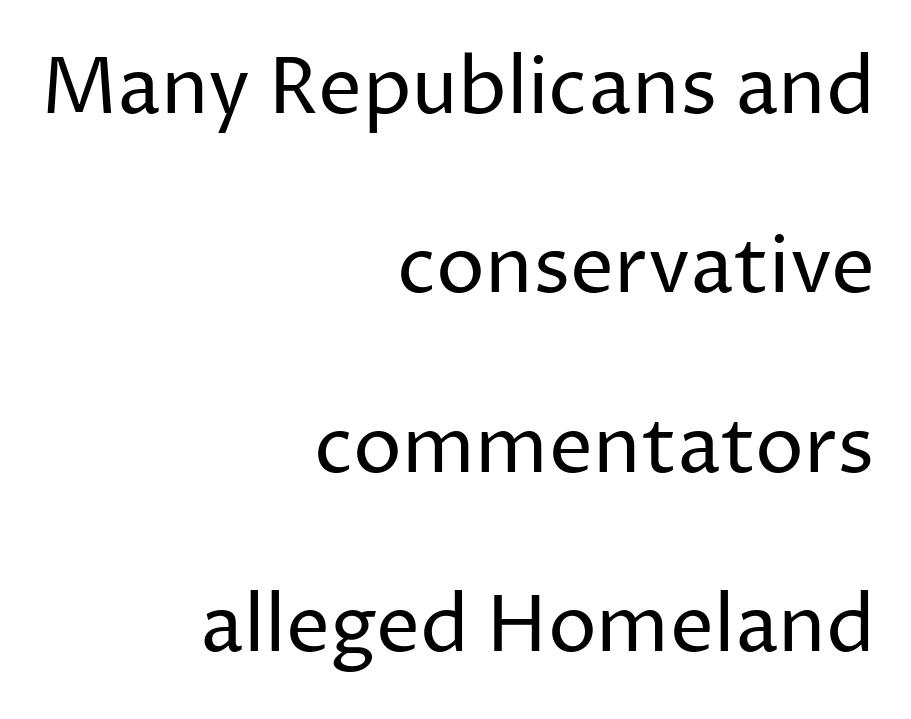
Horizontal bands of white between lines are thick stripes. Compared with a typical body face, this is equally light or lighter still. If you drew a line through each stem, it would be perfectly vertical. The letters advance in unequal steps, a hallmark of proportional type. The gap between lines stays unmarked. A typesetter would label this face a sans.
